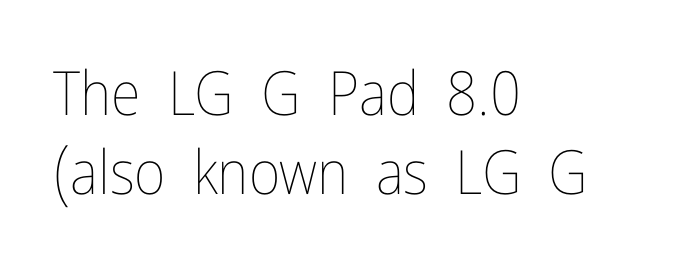
{"italic": "no", "bold": "no", "weight": "thin", "width": "condensed", "stroke_contrast": "low", "x_height": "medium", "monospaced": "no", "underline": "no", "align": "left", "line_spacing": "normal", "line_spacing_ratio": 1.3, "letter_spacing": "normal", "letter_spacing_em": 0.0, "glyph_px": 61}
